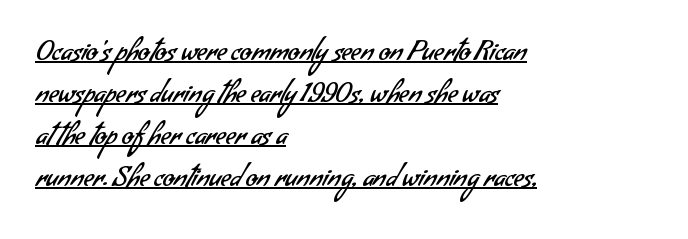
The passage shown stacks its lines at a standard gap. Heaviness? Minimal to ordinary, like unemphasized prose. Here the glyphs are tracked normally, forming tight word shapes. Line starts are locked; line ends wander.
